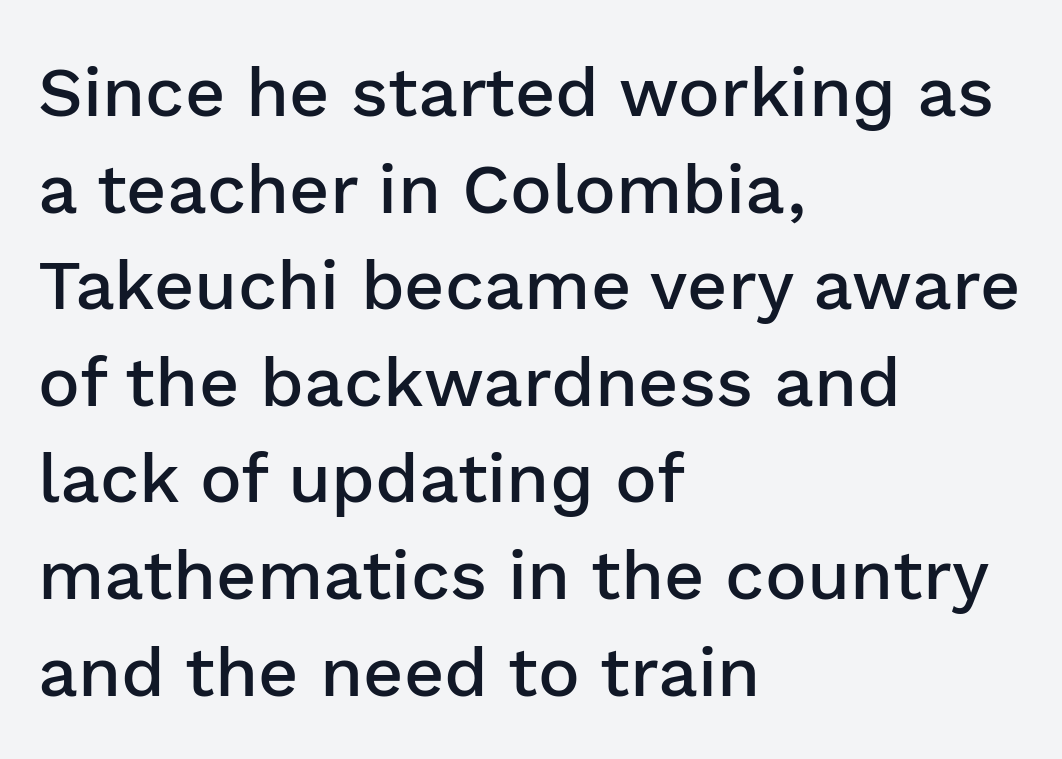
Q: Is the text bold? A: Semi-bold.
Q: Is the text italic (slanted)? A: No, it is upright.
Q: Is the typeface a serif or a sans-serif typeface? A: Sans-serif.
Q: Is the text underlined? A: No.
Q: How is the paragraph aligned? A: Left-aligned.
Q: Is the spacing between letters normal or unusually wide? A: Normal.
Q: Is the spacing between lines tight, normal or loose? A: Normal.
Q: Width (condensed, normal, or wide)? A: Normal.
Q: Stroke contrast? A: Low.
Q: x-height? A: Medium.
Q: Monospaced? A: No.
